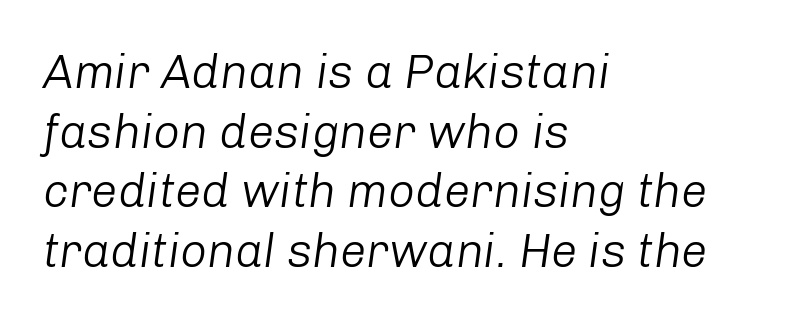
Has an underline been added? It has not. The text block is weighted toward the left margin, trailing off unevenly rightward. Horizontal bands of white between lines are of average thickness. What stands out about the letter spacing? Nothing — it is the standard amount. In terms of posture, this sample is oblique. Is the stroke heavy? The answer is a plain regular-or-lighter.
